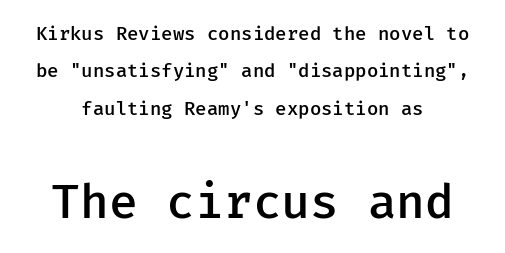
The image shows 48 px semibold sans-serif type, upright; set centered, loose line spacing (1.97x), normal letter spacing, not underlined; the second (bottom) block is 2.53x larger; low stroke contrast and a medium x-height.
